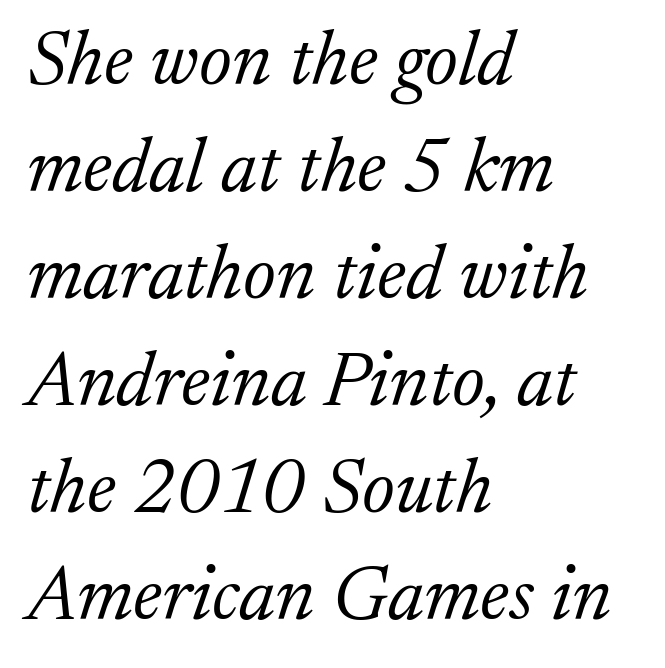
{"serif": "yes", "italic": "yes", "lean": "right", "slant_degrees": 17, "bold": "no", "weight": "light", "width": "normal", "stroke_contrast": "low", "x_height": "medium", "monospaced": "no", "underline": "no", "align": "left", "line_spacing": "normal", "line_spacing_ratio": 1.39, "letter_spacing": "normal", "letter_spacing_em": 0.0, "glyph_px": 77}
